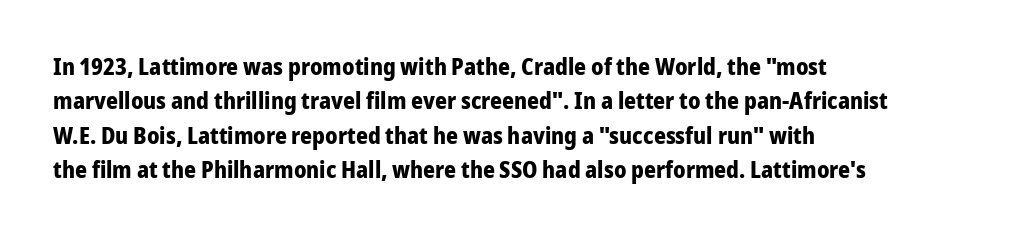
The space directly below the letters is spotless. Interline gaps are of average width in this sample. Ascenders rise straight up at ninety degrees. The rendering anchors every line to the left-hand side. The horizontal fit of the characters is conventional and even. The sample has been set heavy, in full bold.
